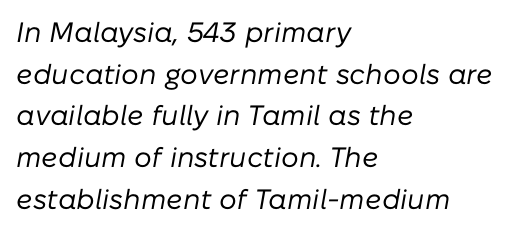
Whoever set this chose a conventional vertical rhythm. Nobody touched the tracking dial on this one. Is this a heavy cut? Hardly; it is regular or lighter. There's an unmistakable incline to the writing here.
